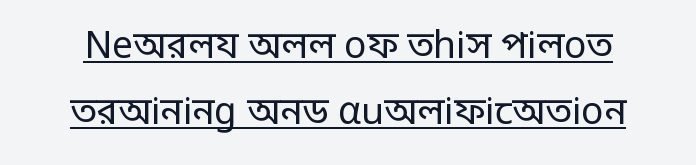
Standard letterfit; no display-style spreading of the glyphs. Unbolded letterforms with no extra heft. A typographer would call this underscored text. A roman cut, with each character standing at attention. The text was rendered using a sans face with plain stroke endings.
